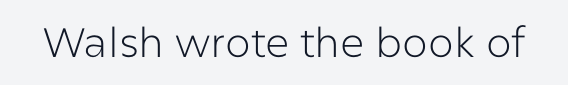
The image shows 41 px light sans-serif type, upright; set normal letter spacing, not underlined; low stroke contrast and a medium x-height.
